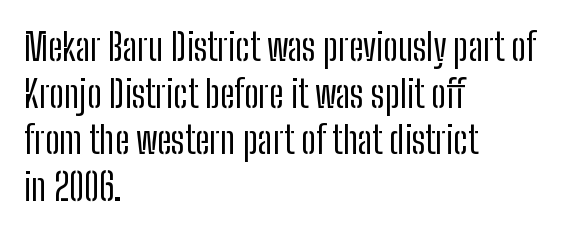
The image shows 37 px regular-weight, condensed sans-serif type, upright; set left-aligned, normal line spacing (1.26x), normal letter spacing, not underlined; low stroke contrast and a medium x-height.
